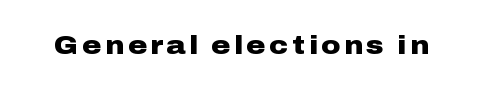
The image shows 26 px bold type, upright; set not underlined.
